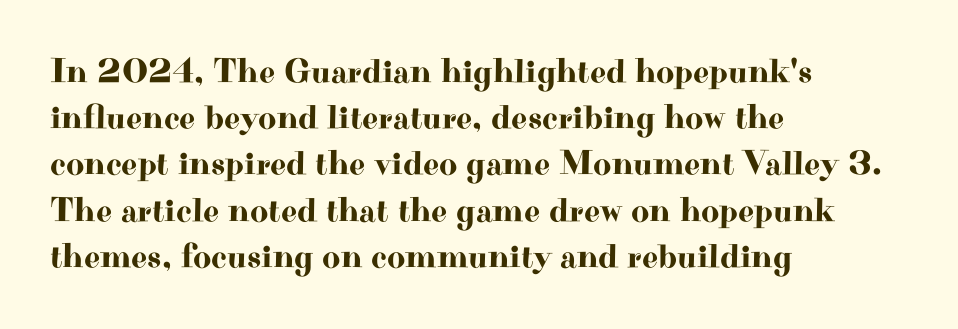
You could not count columns in this text — the font is proportionally spaced. The lines sit at an ordinary, default distance from one another. Notice how the passage keeps a crisp vertical edge on the left only. Nobody touched the tracking dial on this one. Letterform terminals end in serifs throughout the passage.
